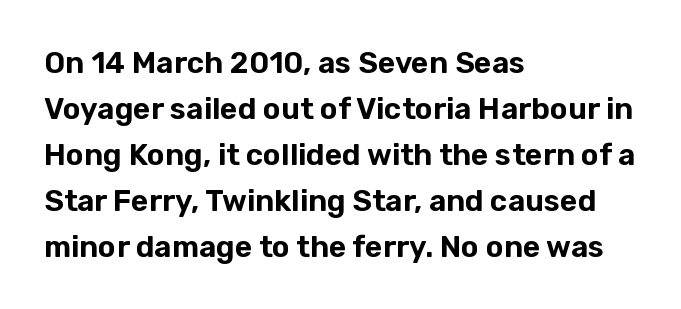
The image shows 30 px sans-serif type, upright; set left-aligned, normal line spacing (1.53x), normal letter spacing, not underlined; low stroke contrast and a medium x-height.
